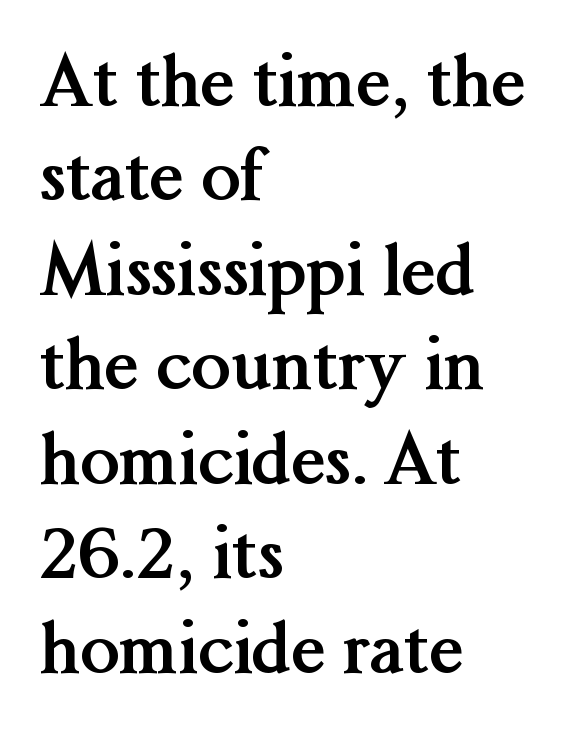
The designer left line spacing at the default. These lines keep a tight, regular rhythm from letter to letter. Each letter keeps its own natural width here, so spacing adapts to shape. Each letter's strokes conclude with small projecting serifs. In CSS terms this would be text-align: left.
